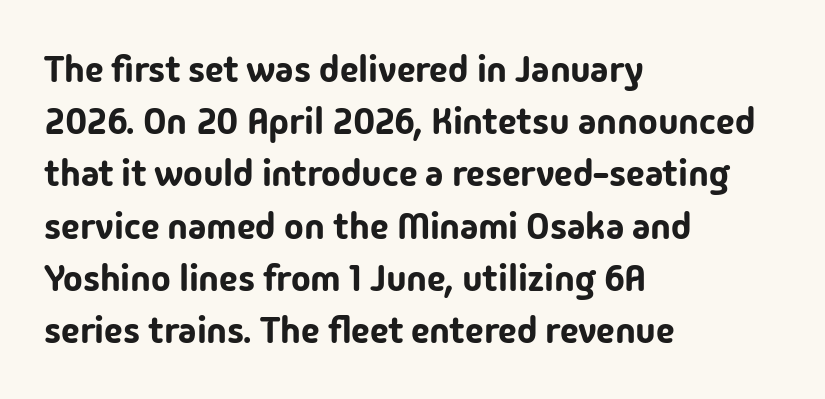
{"serif": "no", "italic": "no", "width": "normal", "stroke_contrast": "low", "x_height": "medium", "monospaced": "no", "underline": "no", "align": "left", "line_spacing": "normal", "line_spacing_ratio": 1.41, "letter_spacing": "normal", "letter_spacing_em": 0.0, "glyph_px": 37}
